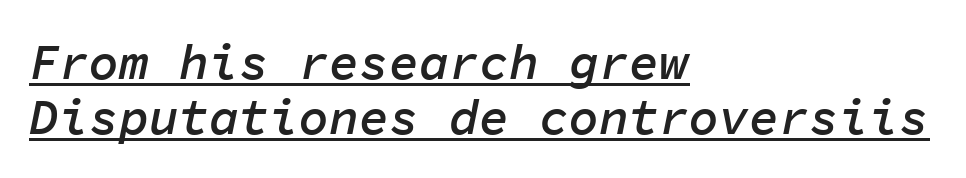
{"italic": "yes", "lean": "right", "slant_degrees": 11, "bold": "semi", "weight": "semibold", "width": "normal", "stroke_contrast": "low", "x_height": "medium", "monospaced": "yes", "underline": "yes", "align": "left", "line_spacing": "tight", "line_spacing_ratio": 1.11, "letter_spacing": "normal", "letter_spacing_em": 0.0, "glyph_px": 50}
